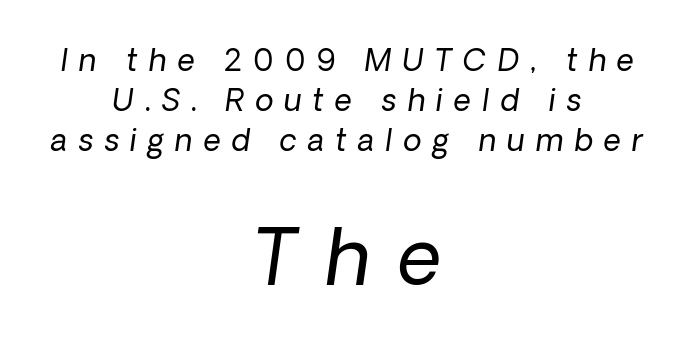
Q: Is the text bold? A: No.
Q: Is the text italic (slanted)? A: Yes, it leans right by about 8 degrees.
Q: Is the text underlined? A: No.
Q: How is the paragraph aligned? A: Centered.
Q: Is the spacing between letters normal or unusually wide? A: Unusually wide.
Q: Is the spacing between lines tight, normal or loose? A: Normal.
Q: Which block of text is set in a larger size, the first (top) or the second (bottom)? A: The second (bottom) one.
Q: Width (condensed, normal, or wide)? A: Normal.
Q: Stroke contrast? A: Low.
Q: x-height? A: Medium.
Q: Monospaced? A: No.
